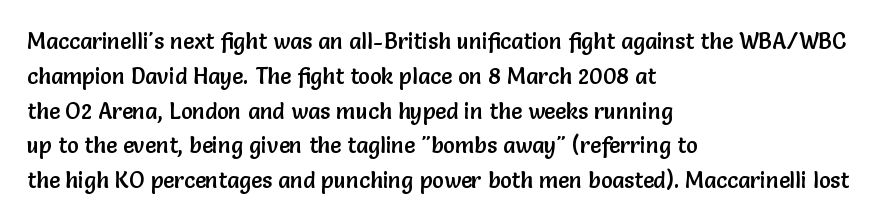
The image shows 22 px text type, upright; set left-aligned, normal line spacing (1.58x), normal letter spacing, not underlined.
